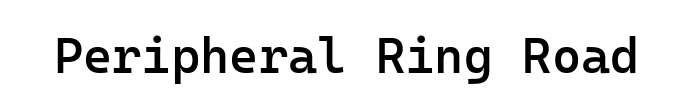
Q: Is the text bold? A: Semi-bold.
Q: Is the text italic (slanted)? A: No, it is upright.
Q: Is the typeface a serif or a sans-serif typeface? A: Sans-serif.
Q: Is the text underlined? A: No.
Q: Is the spacing between letters normal or unusually wide? A: Normal.
Q: Width (condensed, normal, or wide)? A: Normal.
Q: Stroke contrast? A: Low.
Q: x-height? A: Medium.
Q: Monospaced? A: Yes.
